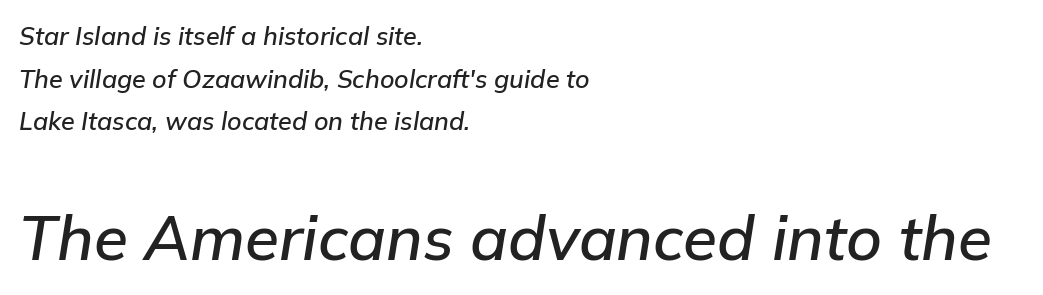
{"italic": "yes", "lean": "right", "slant_degrees": 9, "width": "normal", "stroke_contrast": "low", "x_height": "medium", "monospaced": "no", "underline": "no", "align": "left", "line_spacing_ratio": 1.71, "letter_spacing": "normal", "letter_spacing_em": 0.0, "larger_block": "second", "size_ratio": 2.48, "glyph_px": 62}
